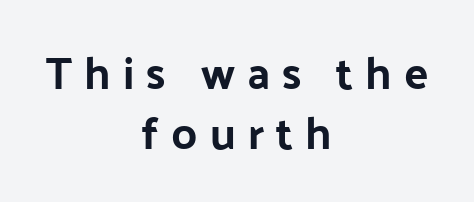
This sample uses expanded letter spacing, leaving extra air between glyphs. Think of a printed novel: that variable character pitch is what you see here. Posture: vertical. The rendering uses a moderate line-height, typical for paragraphs. Each line is balanced around a shared central axis. The space beneath each line is pristine and unruled.
